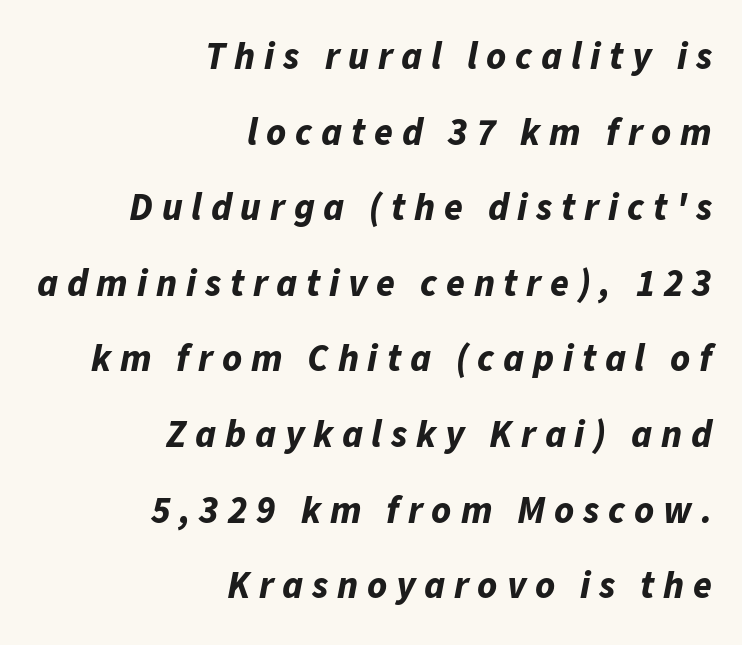
The image shows 38 px bold type, italic (leaning right); set right-aligned, loose line spacing (1.99x), unusually wide letter spacing (+0.23 em), not underlined; low stroke contrast and a medium x-height.
